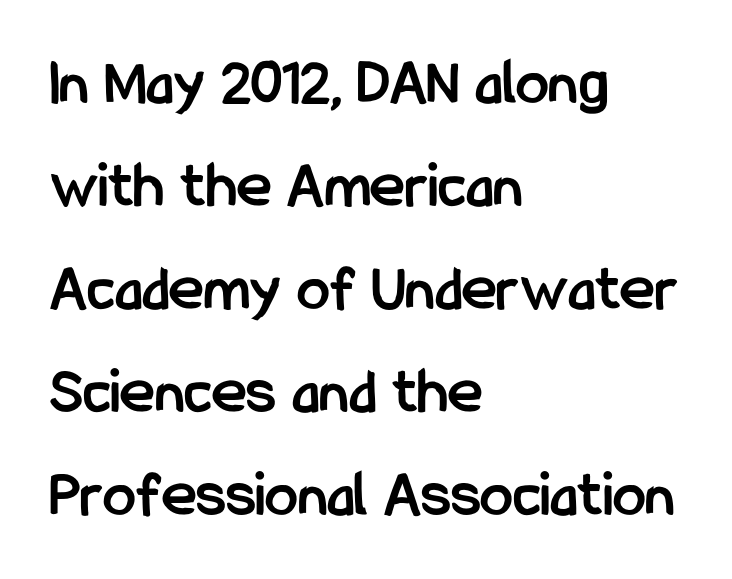
{"serif": "no", "italic": "no", "bold": "yes", "weight": "semibold", "width": "condensed", "stroke_contrast": "low", "x_height": "medium", "monospaced": "no", "underline": "no", "align": "left", "line_spacing": "normal", "line_spacing_ratio": 1.56, "letter_spacing": "normal", "letter_spacing_em": 0.0, "glyph_px": 66}
